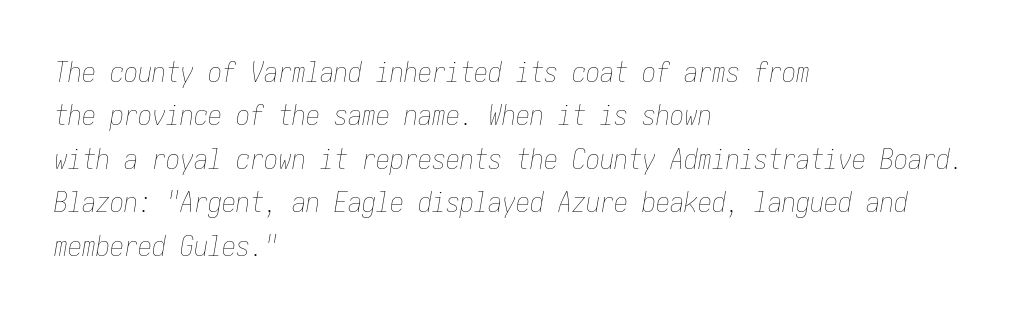
Q: Is the text bold? A: No.
Q: Is the text italic (slanted)? A: Yes, it leans right by about 10 degrees.
Q: Is the text underlined? A: No.
Q: How is the paragraph aligned? A: Left-aligned.
Q: Is the spacing between letters normal or unusually wide? A: Normal.
Q: Is the spacing between lines tight, normal or loose? A: Normal.
Q: Width (condensed, normal, or wide)? A: Condensed.
Q: Stroke contrast? A: Low.
Q: x-height? A: Medium.
